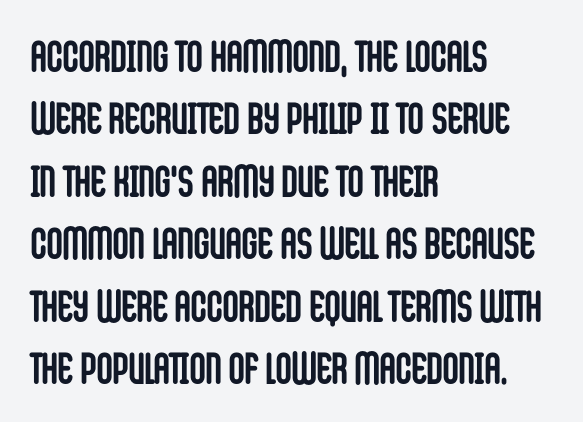
The image shows 44 px semibold, condensed sans-serif type, upright; set left-aligned, normal line spacing (1.42x), normal letter spacing, not underlined; low stroke contrast and a large x-height.
